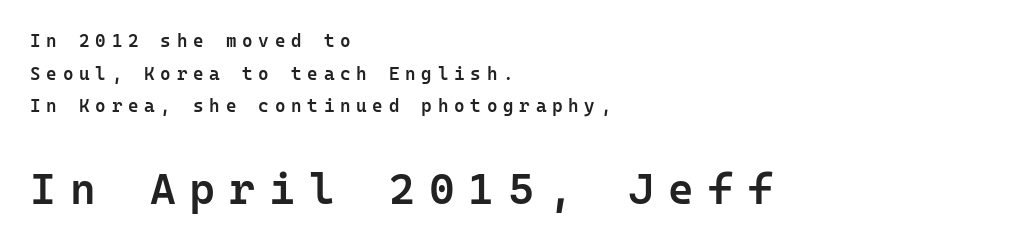
{"serif": "no", "italic": "no", "bold": "semi", "weight": "semibold", "width": "normal", "stroke_contrast": "low", "x_height": "medium", "monospaced": "yes", "underline": "no", "align": "left", "line_spacing_ratio": 1.81, "letter_spacing": "wide", "letter_spacing_em": 0.32, "larger_block": "second", "size_ratio": 2.44, "glyph_px": 44}
